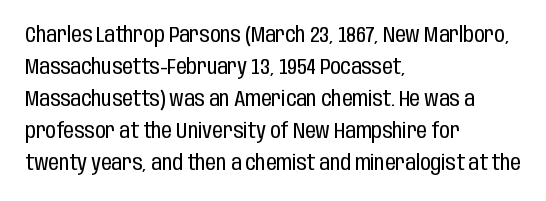
Vertical strokes here are truly vertical. The paragraph has a hard left edge and a soft right edge. The rendering uses a moderate line-height, typical for paragraphs. The cut favours lightness, reaching ordinary text weight at its darkest.
